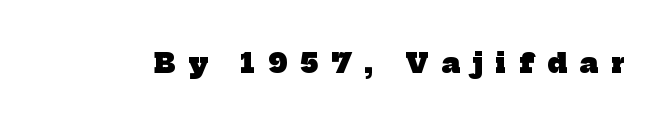
{"bold": "yes", "underline": "no", "letter_spacing": "wide", "letter_spacing_em": 0.5, "glyph_px": 26}
